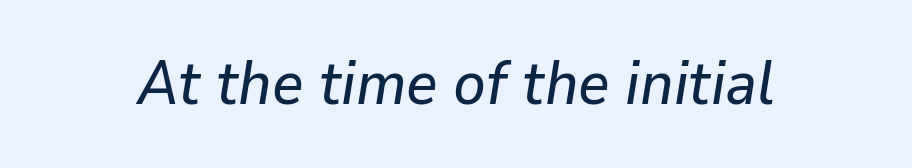
The image shows 61 px text type, italic (leaning right); set normal letter spacing, not underlined; low stroke contrast and a medium x-height.
